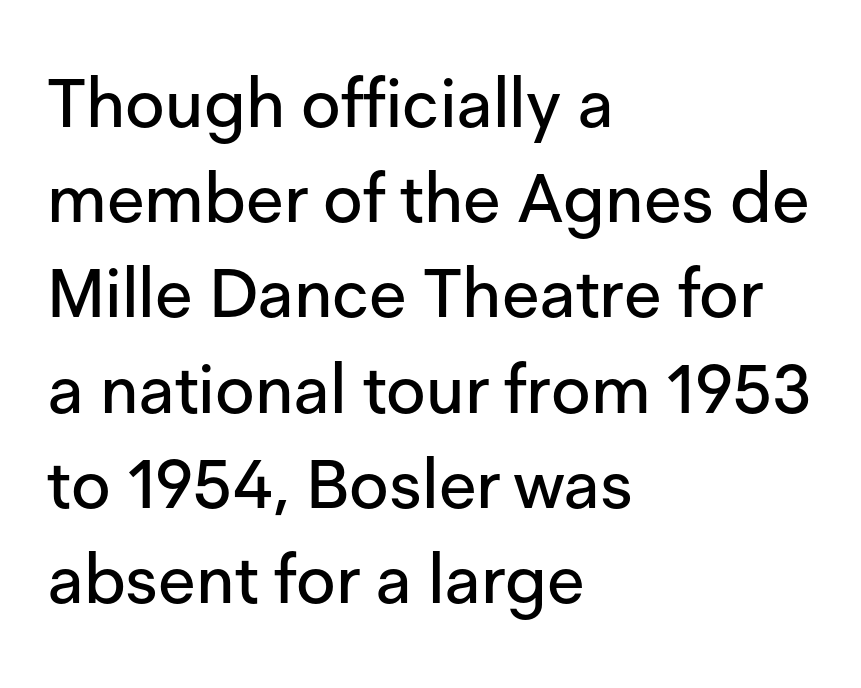
The image shows 68 px sans-serif type, upright; set left-aligned, normal line spacing (1.4x), normal letter spacing, not underlined; low stroke contrast and a medium x-height.
